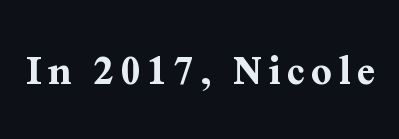
Do the letters lean? They stand straight. You'd pick this weight for a headline — it's a proper bold. Letterform terminals end in serifs throughout the passage. Is this a fixed-width face? No — the glyphs have proportional, varying widths. Check the space under the baseline: it is left empty.
